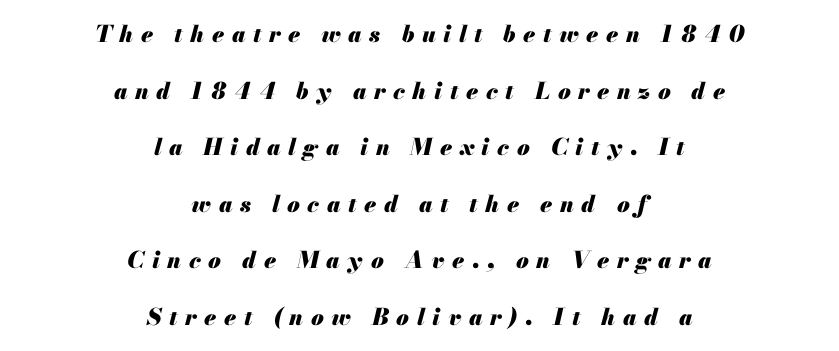
{"italic": "yes", "lean": "right", "slant_degrees": 13, "bold": "yes", "underline": "no", "align": "center", "line_spacing": "loose", "line_spacing_ratio": 2.46, "letter_spacing": "wide", "letter_spacing_em": 0.33, "glyph_px": 23}
